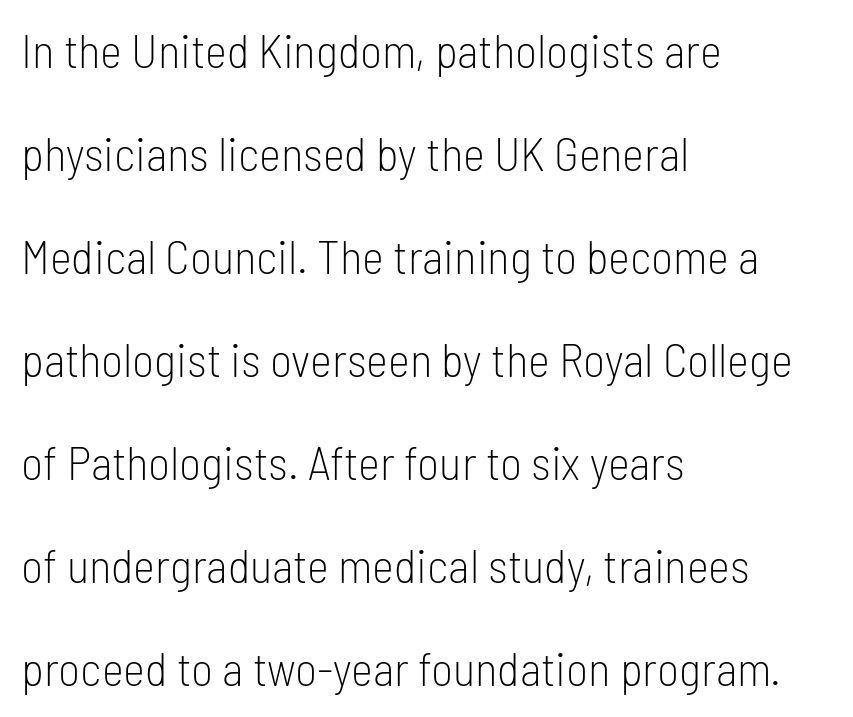
The image shows 47 px light, condensed sans-serif type, upright; set left-aligned, loose line spacing (2.19x), normal letter spacing, not underlined; low stroke contrast and a medium x-height.
